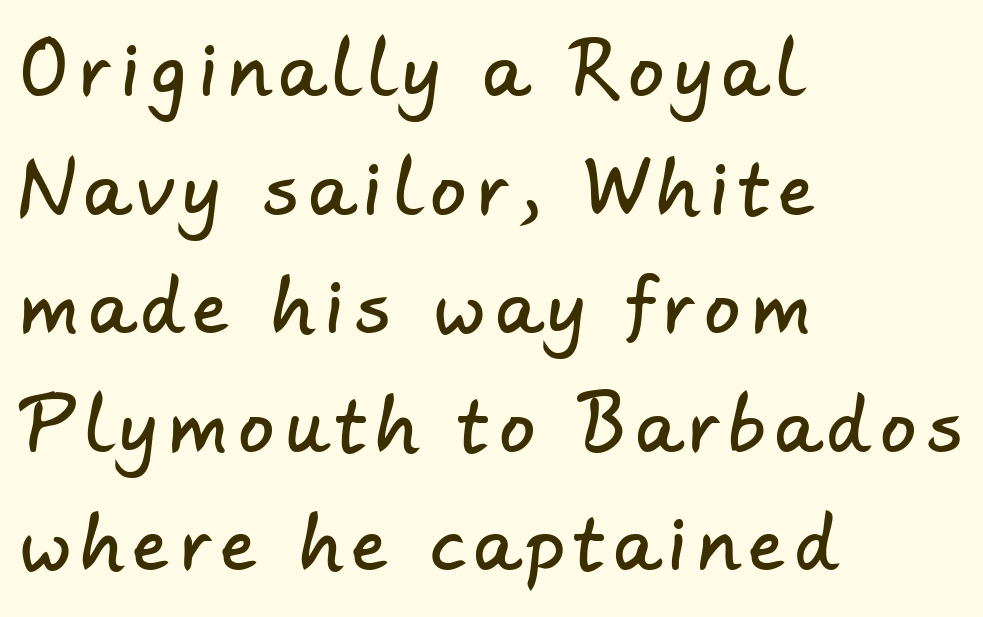
{"serif": "no", "width": "normal", "stroke_contrast": "low", "x_height": "small", "monospaced": "no", "underline": "no", "align": "left", "line_spacing": "normal", "line_spacing_ratio": 1.67, "glyph_px": 71}
